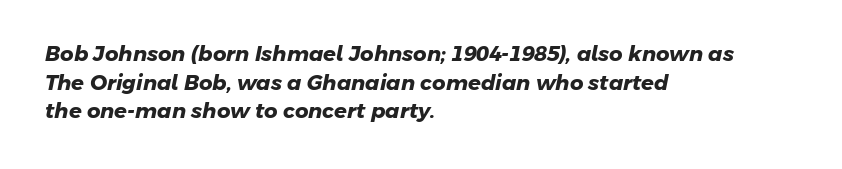
{"bold": "yes", "underline": "no", "align": "left", "line_spacing": "normal", "line_spacing_ratio": 1.36, "letter_spacing": "normal", "letter_spacing_em": 0.0, "glyph_px": 21}
